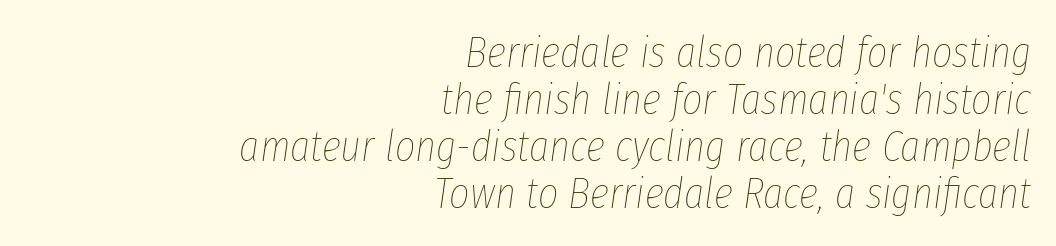
The image shows 44 px thin, condensed type, italic (leaning right); set right-aligned, tight line spacing (1.07x), normal letter spacing, not underlined; low stroke contrast and a medium x-height.
